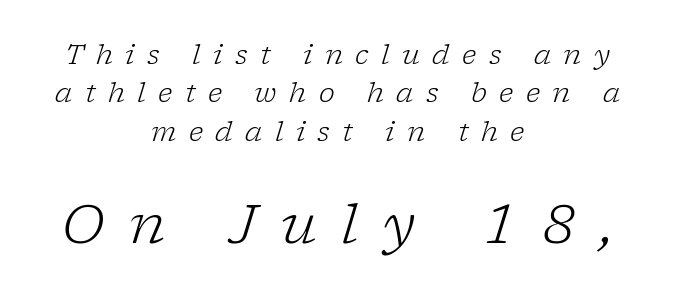
Q: Is the text bold? A: No.
Q: Is the text italic (slanted)? A: Yes, it leans right by about 17 degrees.
Q: Is the typeface a serif or a sans-serif typeface? A: Serif.
Q: Is the text underlined? A: No.
Q: How is the paragraph aligned? A: Centered.
Q: Is the spacing between letters normal or unusually wide? A: Unusually wide.
Q: Is the spacing between lines tight, normal or loose? A: Normal.
Q: Which block of text is set in a larger size, the first (top) or the second (bottom)? A: The second (bottom) one.
Q: Width (condensed, normal, or wide)? A: Normal.
Q: Stroke contrast? A: Low.
Q: x-height? A: Medium.
Q: Monospaced? A: No.
